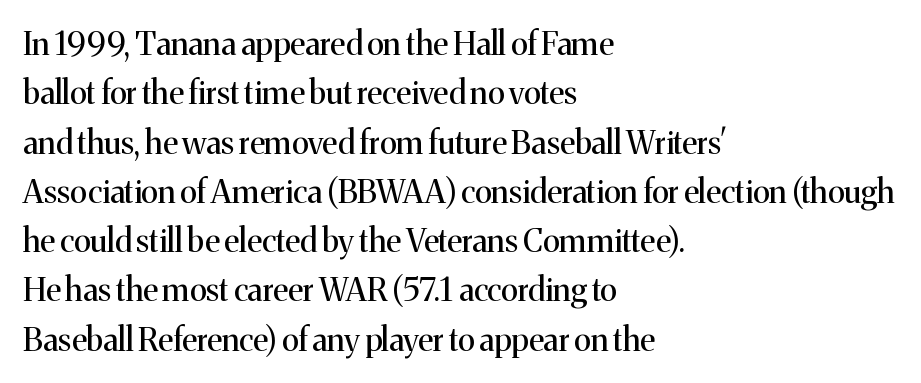
The image shows 32 px regular-weight serif type, upright; set left-aligned, normal line spacing (1.54x), normal letter spacing, not underlined; medium stroke contrast and a medium x-height.
